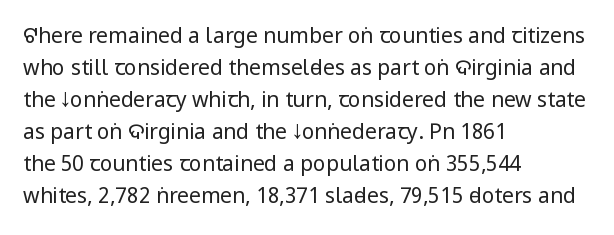
Vertical strokes here are truly vertical. The paragraph has a hard left edge and a soft right edge. The rendering uses a moderate line-height, typical for paragraphs. The cut favours lightness, reaching ordinary text weight at its darkest.
